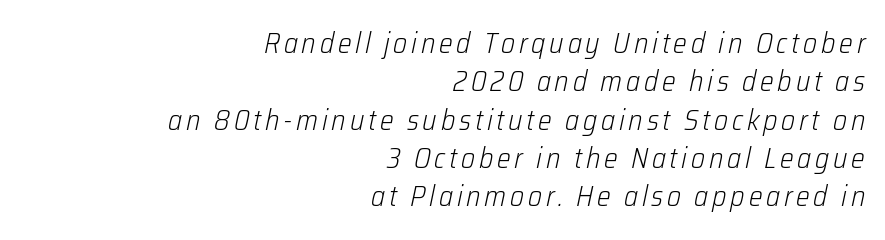
Beneath every word, the page is bare. Every row of glyphs terminates at an identical x-position on the right. Line spacing here is normal. The letterforms sit at book weight or below. Do the characters align in a grid? No, the font is proportional.
